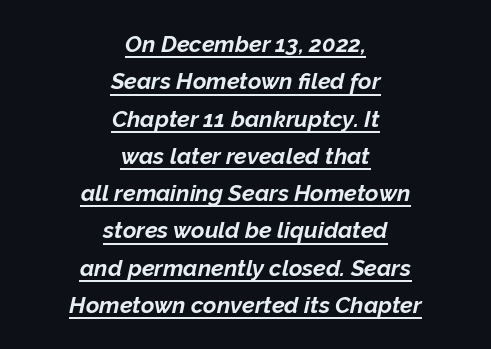
The image shows 23 px bold type, italic (leaning right); set centered, normal line spacing (1.62x), normal letter spacing, underlined.
